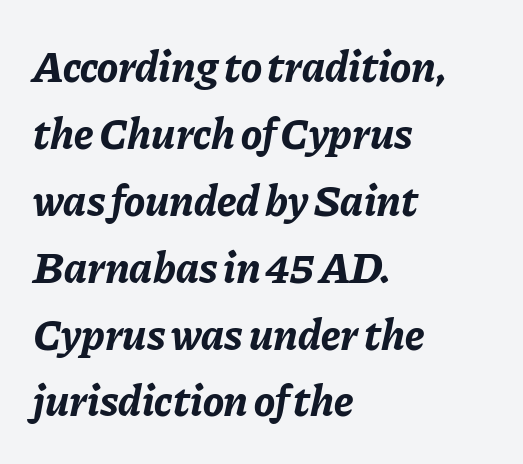
Q: Is the text bold? A: Yes.
Q: Is the text italic (slanted)? A: Yes, it leans right by about 11 degrees.
Q: Is the text underlined? A: No.
Q: How is the paragraph aligned? A: Left-aligned.
Q: Is the spacing between letters normal or unusually wide? A: Normal.
Q: Is the spacing between lines tight, normal or loose? A: Normal.
Q: Width (condensed, normal, or wide)? A: Normal.
Q: Stroke contrast? A: Low.
Q: x-height? A: Medium.
Q: Monospaced? A: No.
